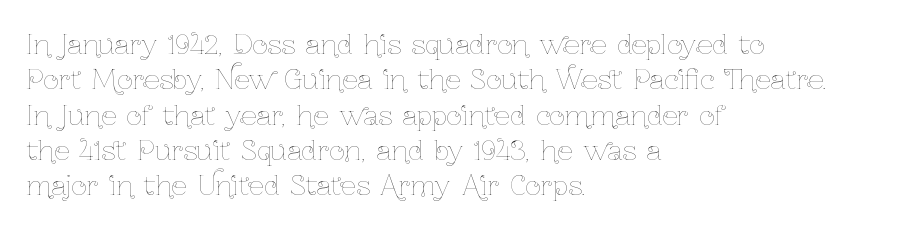
Line beginnings align vertically; line endings do not. The typography opts for an upright posture over an oblique one. Baseline-to-baseline distance is the conventional proportion of letter height. The characters are drawn with everyday or finer stroke widths. Here the glyphs are tracked normally, forming tight word shapes.
